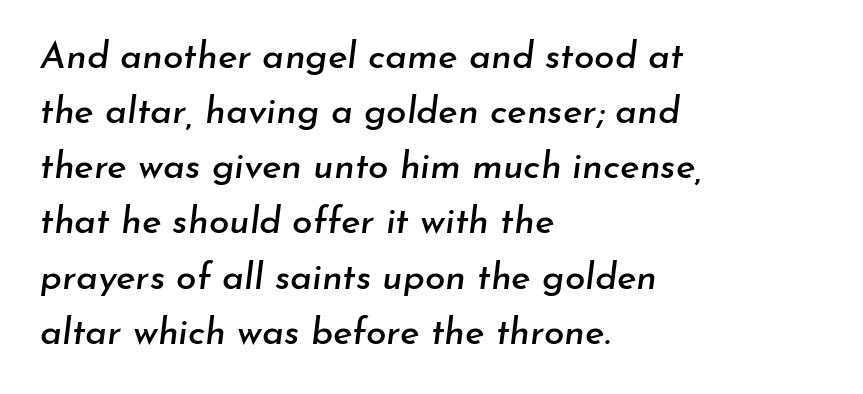
{"italic": "yes", "lean": "right", "slant_degrees": 7, "width": "normal", "stroke_contrast": "low", "x_height": "small", "monospaced": "no", "underline": "no", "align": "left", "line_spacing": "normal", "line_spacing_ratio": 1.49, "letter_spacing": "normal", "letter_spacing_em": 0.0, "glyph_px": 37}
